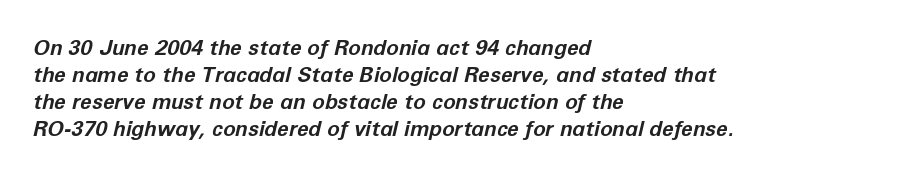
{"italic": "yes", "lean": "right", "slant_degrees": 12, "bold": "yes", "underline": "no", "align": "left", "line_spacing": "normal", "line_spacing_ratio": 1.29, "letter_spacing": "normal", "letter_spacing_em": 0.0, "glyph_px": 21}
